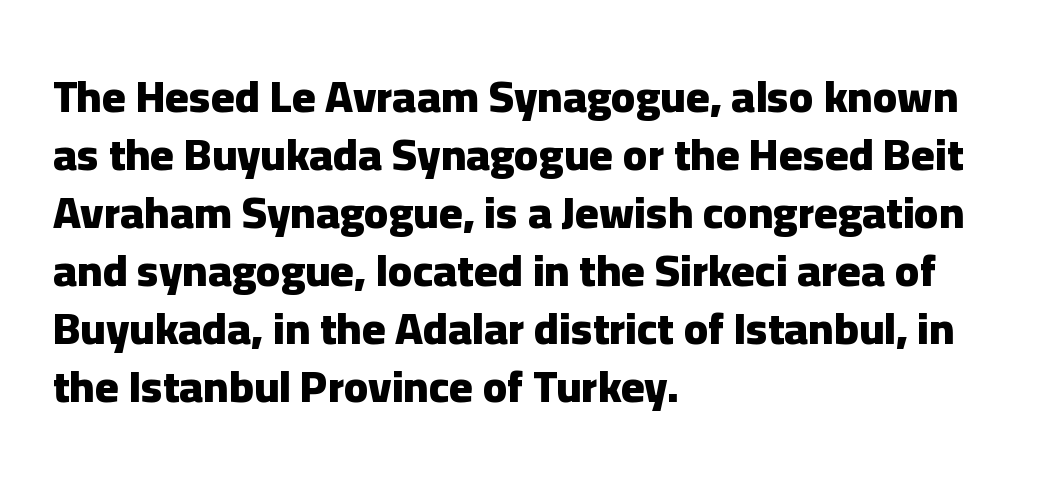
Q: Is the text bold? A: Yes.
Q: Is the text italic (slanted)? A: No, it is upright.
Q: Is the typeface a serif or a sans-serif typeface? A: Sans-serif.
Q: Is the text underlined? A: No.
Q: How is the paragraph aligned? A: Left-aligned.
Q: Is the spacing between letters normal or unusually wide? A: Normal.
Q: Is the spacing between lines tight, normal or loose? A: Normal.
Q: Width (condensed, normal, or wide)? A: Normal.
Q: Stroke contrast? A: Low.
Q: x-height? A: Medium.
Q: Monospaced? A: No.
